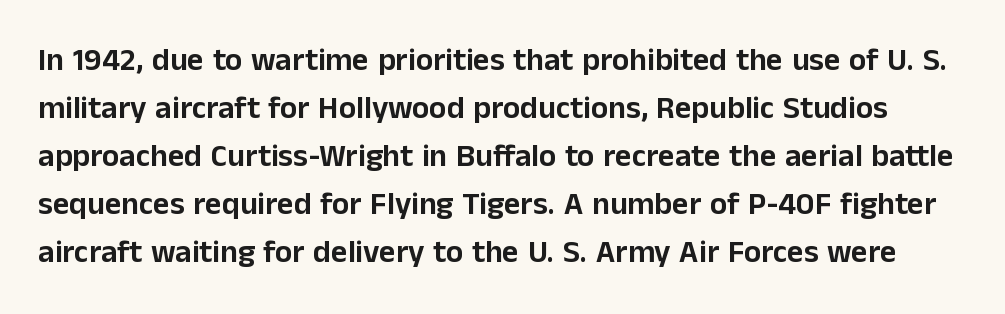
{"serif": "no", "italic": "no", "width": "normal", "stroke_contrast": "low", "x_height": "medium", "monospaced": "no", "underline": "no", "line_spacing": "normal", "line_spacing_ratio": 1.5, "letter_spacing": "normal", "letter_spacing_em": 0.0, "glyph_px": 32}
